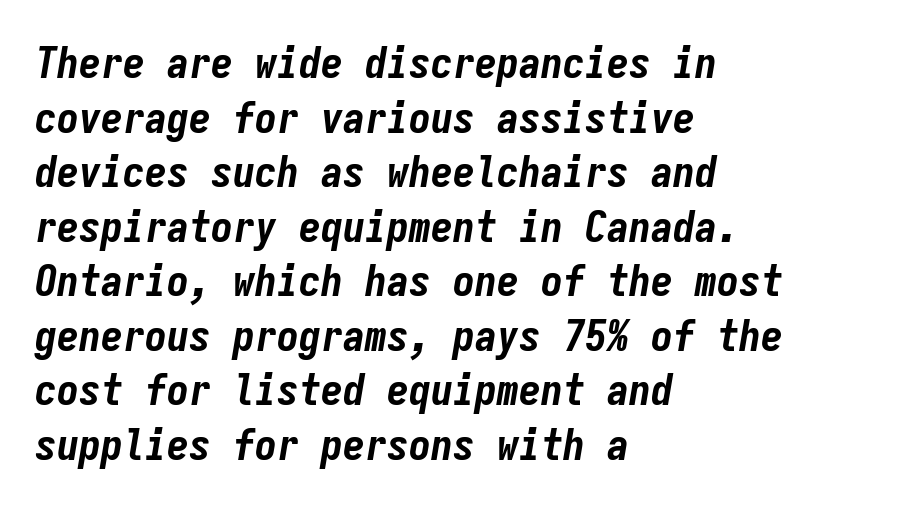
The image shows 44 px bold, condensed type, italic (leaning right), monospaced; set left-aligned, line spacing 1.24x, normal letter spacing, not underlined; low stroke contrast and a medium x-height.
